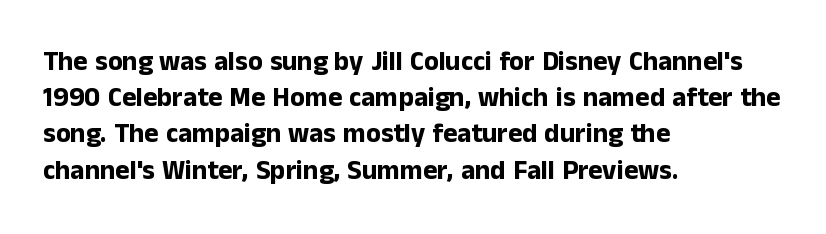
{"italic": "no", "bold": "yes", "underline": "no", "align": "left", "line_spacing": "normal", "line_spacing_ratio": 1.34, "letter_spacing": "normal", "letter_spacing_em": 0.0, "glyph_px": 27}
